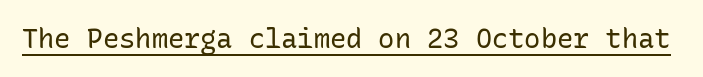
{"italic": "no", "bold": "no", "underline": "yes", "letter_spacing": "normal", "letter_spacing_em": 0.0, "glyph_px": 27}
